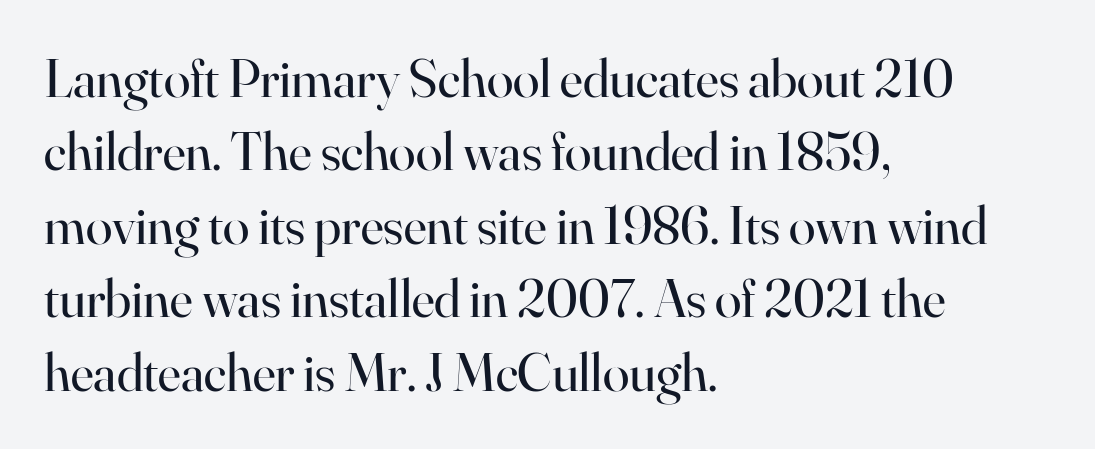
The image shows 54 px regular-weight serif type, upright; set left-aligned, normal line spacing (1.36x), normal letter spacing, not underlined; high stroke contrast and a small x-height.
